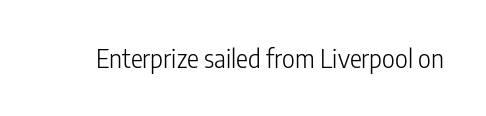
The image shows 25 px text type, upright; set normal letter spacing, not underlined.
